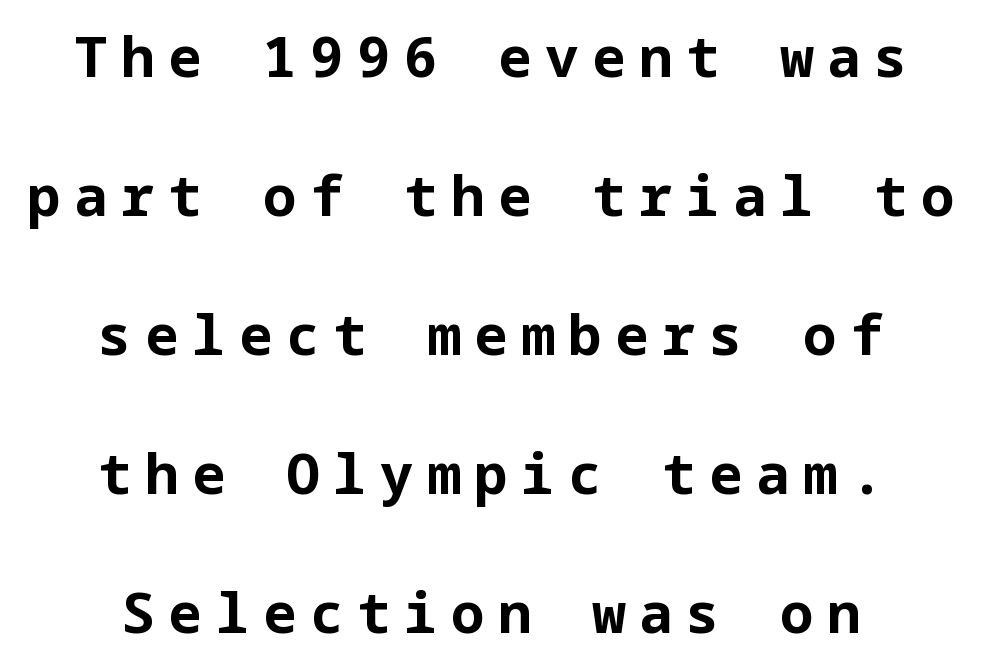
Q: Is the text bold? A: Yes.
Q: Is the text italic (slanted)? A: No, it is upright.
Q: Is the typeface a serif or a sans-serif typeface? A: Sans-serif.
Q: Is the text underlined? A: No.
Q: How is the paragraph aligned? A: Centered.
Q: Is the spacing between letters normal or unusually wide? A: Unusually wide.
Q: Is the spacing between lines tight, normal or loose? A: Loose.
Q: Width (condensed, normal, or wide)? A: Normal.
Q: Stroke contrast? A: Low.
Q: x-height? A: Medium.
